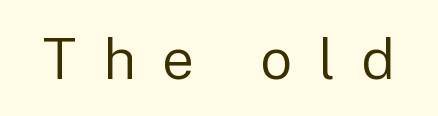
{"serif": "no", "italic": "no", "bold": "no", "weight": "regular", "width": "normal", "stroke_contrast": "low", "x_height": "medium", "monospaced": "no", "underline": "no", "letter_spacing": "wide", "letter_spacing_em": 0.46, "glyph_px": 57}
